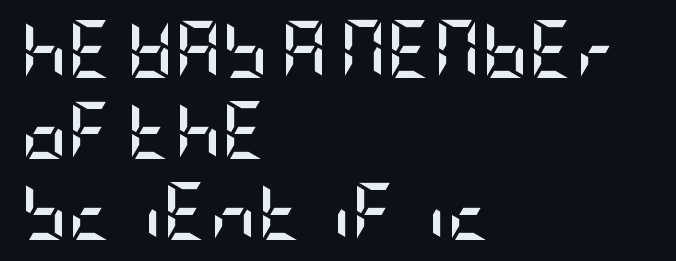
Q: Is the text bold? A: Yes.
Q: Is the text italic (slanted)? A: No, it is upright.
Q: Is the typeface a serif or a sans-serif typeface? A: Sans-serif.
Q: Is the text underlined? A: No.
Q: How is the paragraph aligned? A: Left-aligned.
Q: Is the spacing between letters normal or unusually wide? A: Normal.
Q: Is the spacing between lines tight, normal or loose? A: Normal.
Q: Width (condensed, normal, or wide)? A: Condensed.
Q: Stroke contrast? A: Low.
Q: x-height? A: Large.
